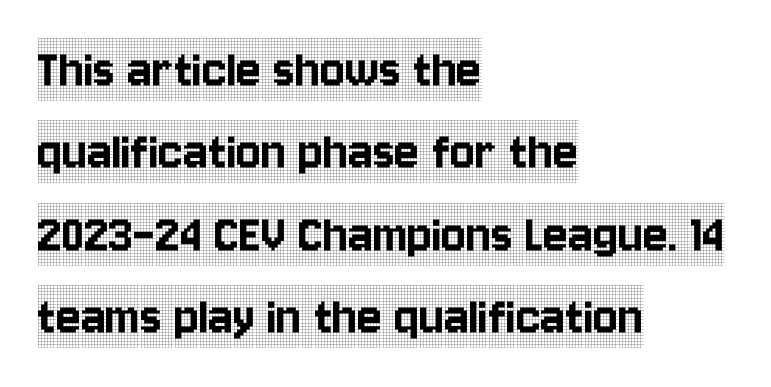
{"serif": "yes", "italic": "no", "width": "condensed", "x_height": "large", "monospaced": "no", "underline": "no", "align": "left", "line_spacing": "normal", "line_spacing_ratio": 1.42, "letter_spacing": "normal", "letter_spacing_em": 0.0, "glyph_px": 58}
